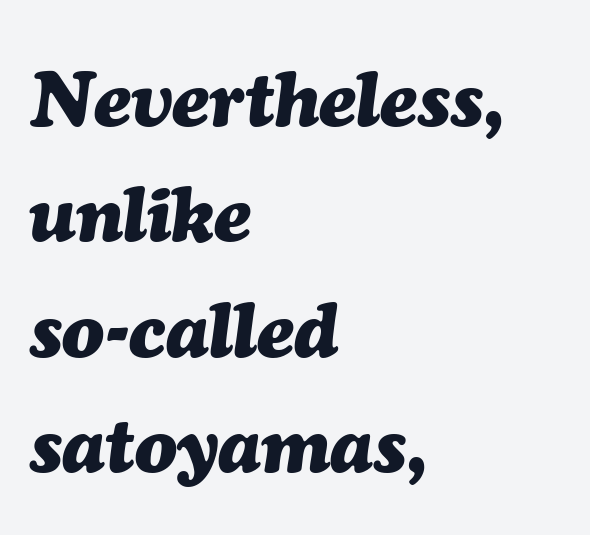
The rendering anchors every line to the left-hand side. A typesetter would mark this as italic. Leading: standard. On the weight axis this lands at bold, roughly 700. Spacing verdict: proportional, widths tailored to each character. Quick note: underline off.
